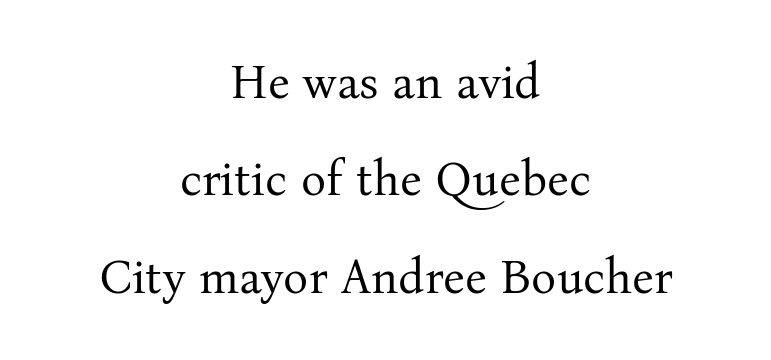
Q: Is the text bold? A: No.
Q: Is the text italic (slanted)? A: No, it is upright.
Q: Is the typeface a serif or a sans-serif typeface? A: Serif.
Q: Is the text underlined? A: No.
Q: How is the paragraph aligned? A: Centered.
Q: Is the spacing between letters normal or unusually wide? A: Normal.
Q: Is the spacing between lines tight, normal or loose? A: Loose.
Q: Width (condensed, normal, or wide)? A: Normal.
Q: Stroke contrast? A: Medium.
Q: x-height? A: Medium.
Q: Monospaced? A: No.
